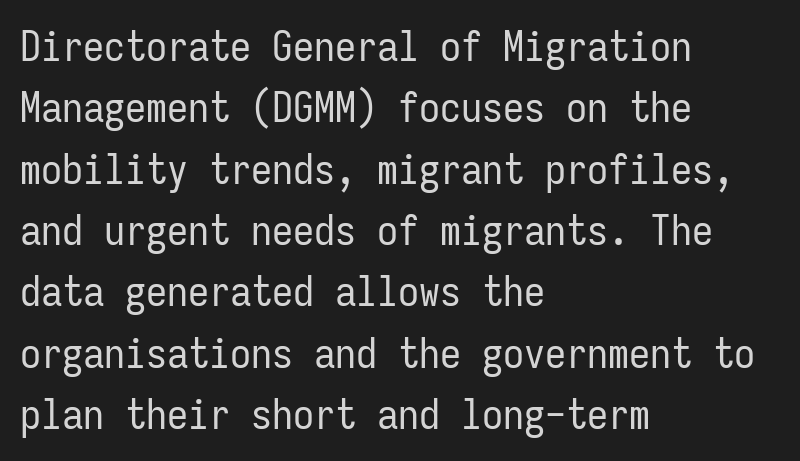
The horizontal fit of the characters is conventional and even. Do the characters align in a grid? Yes, the font is monospaced. The rendering anchors every line to the left-hand side. Ascenders rise straight up at ninety degrees.
